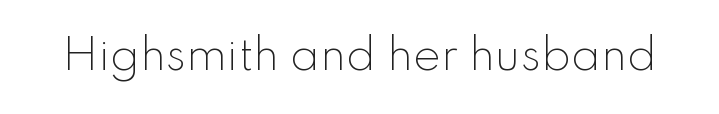
Q: Is the text bold? A: No.
Q: Is the text italic (slanted)? A: No, it is upright.
Q: Is the typeface a serif or a sans-serif typeface? A: Sans-serif.
Q: Is the text underlined? A: No.
Q: Is the spacing between letters normal or unusually wide? A: Normal.
Q: Width (condensed, normal, or wide)? A: Normal.
Q: Stroke contrast? A: Low.
Q: x-height? A: Small.
Q: Monospaced? A: No.
